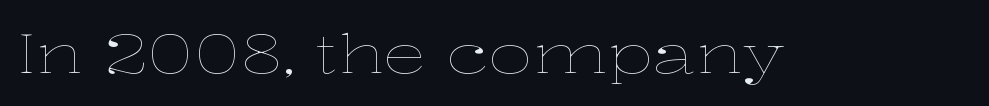
{"italic": "no", "bold": "no", "weight": "thin", "width": "wide", "stroke_contrast": "low", "x_height": "medium", "monospaced": "no", "underline": "no", "letter_spacing": "normal", "letter_spacing_em": 0.0, "glyph_px": 54}
